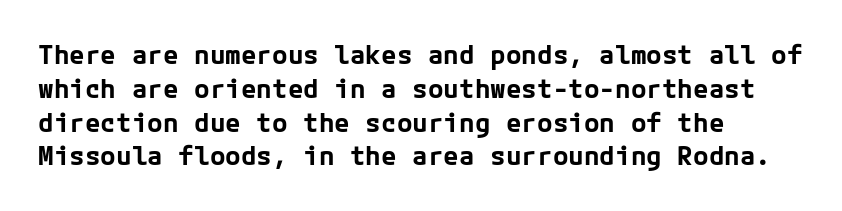
The image shows 26 px bold type, upright; set left-aligned, normal line spacing (1.3x), normal letter spacing, not underlined.
